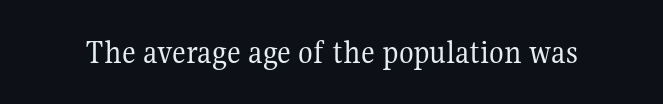
The image shows 34 px regular-weight serif type, upright; set normal letter spacing, not underlined; medium stroke contrast and a medium x-height.
